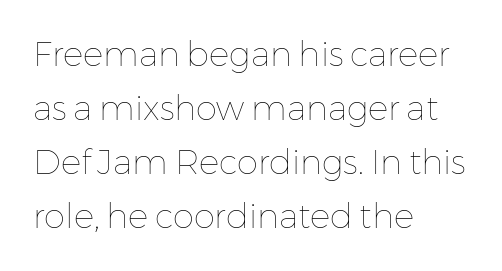
{"italic": "no", "bold": "no", "weight": "thin", "width": "normal", "stroke_contrast": "low", "x_height": "medium", "monospaced": "no", "underline": "no", "align": "left", "line_spacing": "normal", "line_spacing_ratio": 1.59, "letter_spacing": "normal", "letter_spacing_em": 0.0, "glyph_px": 34}
